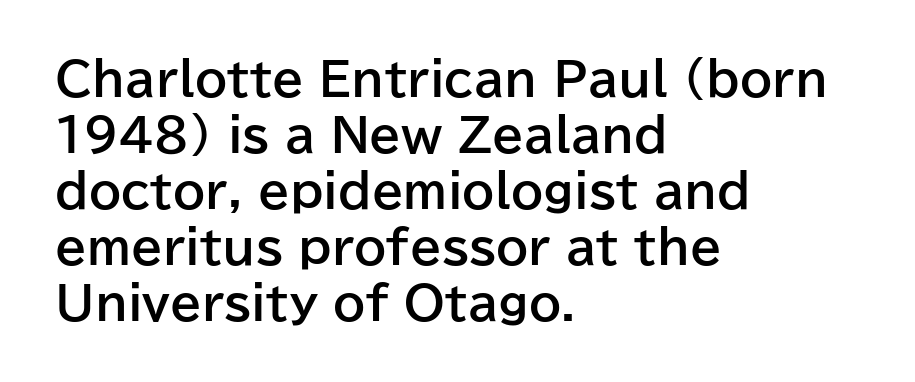
{"serif": "no", "italic": "no", "bold": "yes", "weight": "bold", "width": "normal", "stroke_contrast": "low", "x_height": "medium", "monospaced": "no", "underline": "no", "align": "left", "line_spacing_ratio": 1.22, "letter_spacing": "normal", "letter_spacing_em": 0.0, "glyph_px": 46}
